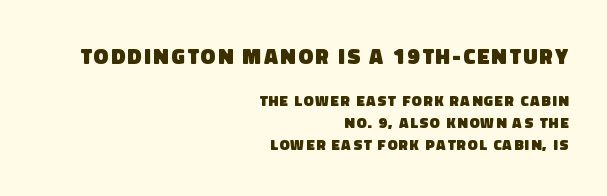
Check under the words: just untouched page. Alignment: flush right. Honestly, the row spacing looks completely unremarkable. Chunky letters — that's bold for sure. Here the first block reads like a headline and the second like body copy.
